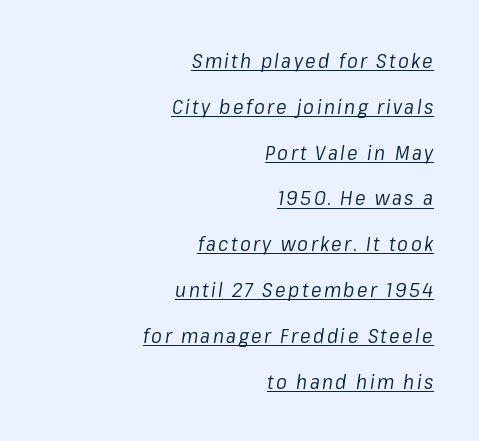
The line-height multiplier appears high, well above default. You can tell it's italic because the verticals aren't actually vertical. All the whitespace from short lines collects on the left. The weight tops out at a normal text grade.
